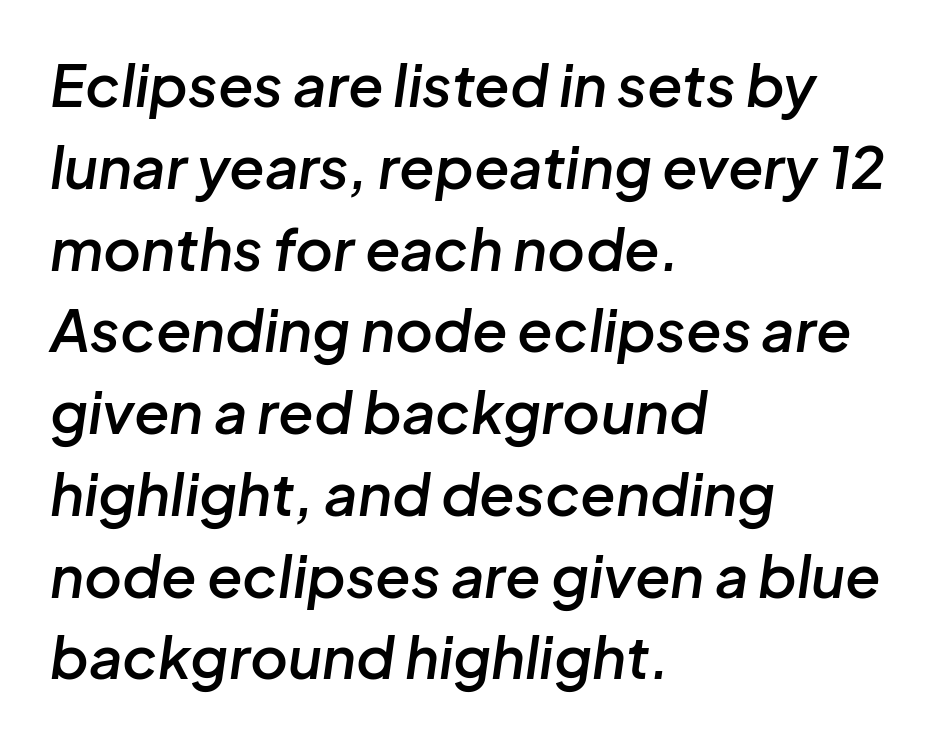
Line spacing here is normal. Only glyphs here, with clear space below each row. You could call the tracking neutral — neither tight nor loose. Horizontally, the lines are justified to the leading edge only. Semibold letterforms, between regular and bold.
